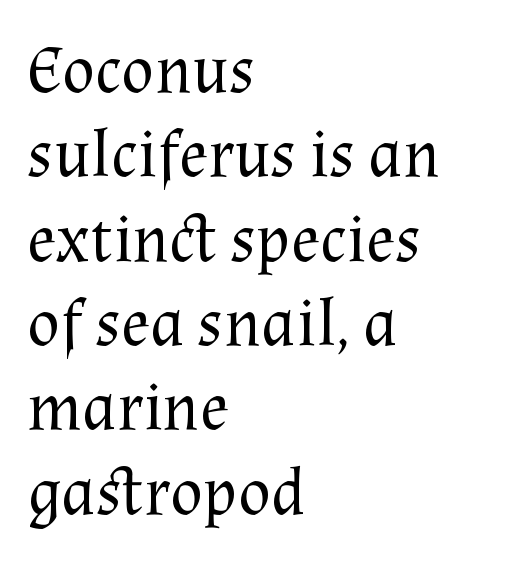
{"italic": "no", "bold": "no", "weight": "regular", "width": "normal", "stroke_contrast": "medium", "x_height": "medium", "monospaced": "no", "underline": "no", "align": "left", "line_spacing_ratio": 1.24, "letter_spacing": "normal", "letter_spacing_em": 0.0, "glyph_px": 68}
